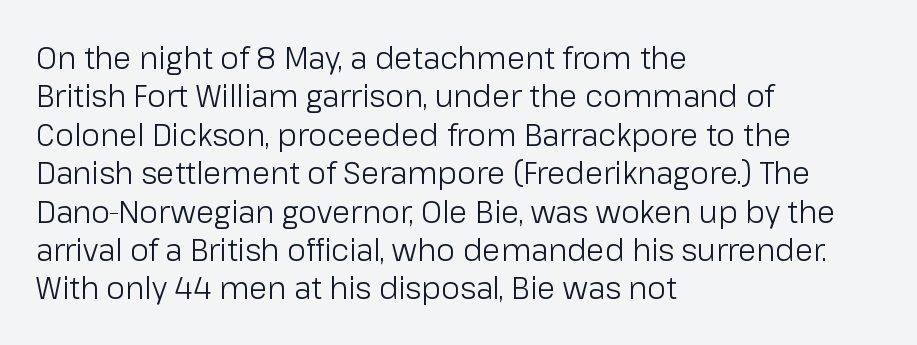
Glance below the letters and you will spot only blank space. Upright lettering throughout. Each letter's strokes conclude bluntly, with no projecting serifs. You could not count columns in this text — the font is proportionally spaced.
